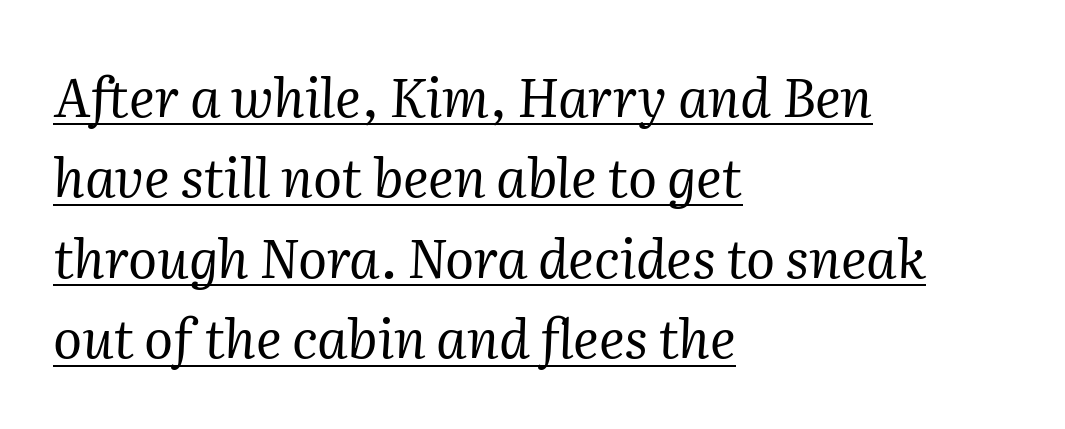
The image shows 54 px regular-weight serif type, italic (leaning right); set left-aligned, normal line spacing (1.49x), normal letter spacing, underlined; medium stroke contrast and a medium x-height.
